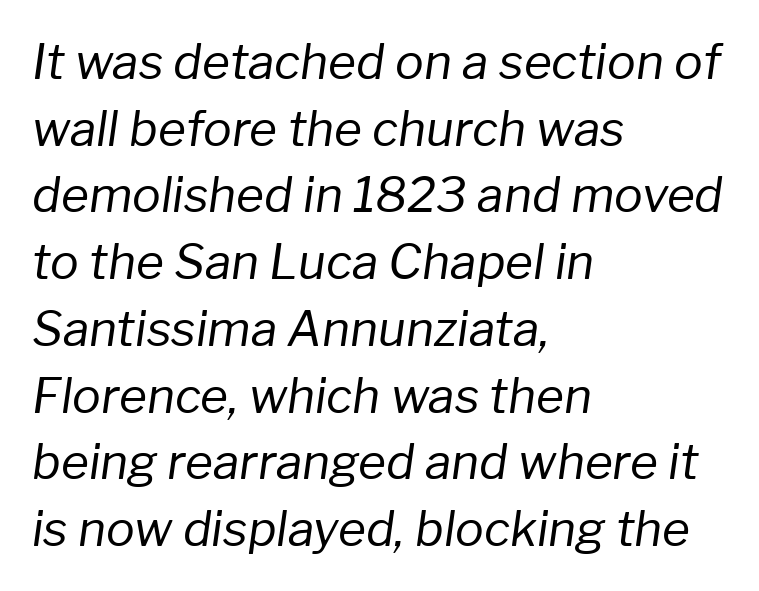
Standard letterfit; no display-style spreading of the glyphs. Horizontal alignment here is leftward, the default for most running prose. Only glyphs here, with clear space below each row. The passage shown is typed in a proportional face where columns would drift.
